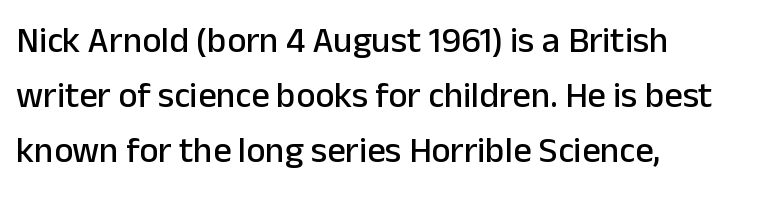
Looks like regular typesetting: each glyph gets only the width it needs. Compared with a centered layout, this one pins lines to the left instead. The gaps between neighbouring characters are ordinary and unremarkable. When letters stand straight like this, we call the style roman or upright. Plain, unruled lines of type.
